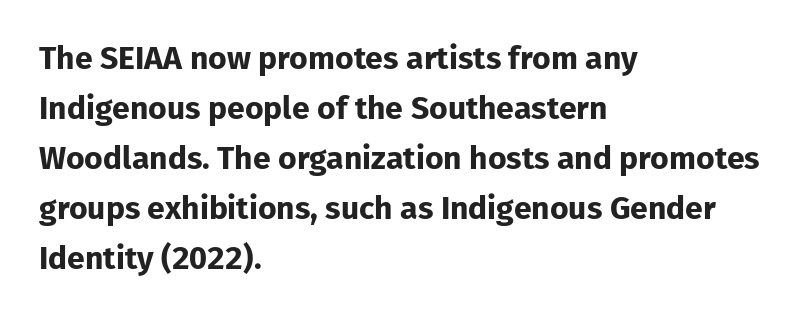
Is this a fixed-width face? No — the glyphs have proportional, varying widths. The line-height multiplier appears to be the usual default. The rendering shows plain stroke endings on the letterforms — a sans-serif design. Emphasis by weight is at full strength: bold.
